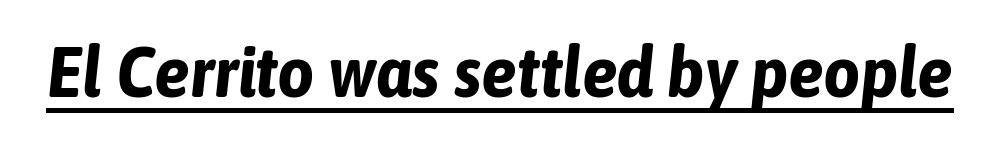
Nothing unusual about the tracking: characters are spaced as the font intends. Emphasis is given by a line drawn under the lettering. The face used here is proportionally spaced, like ordinary book or web type. Heavy-handed strokes throughout: this text is bold. Emphasis-style slanted type is in use.
